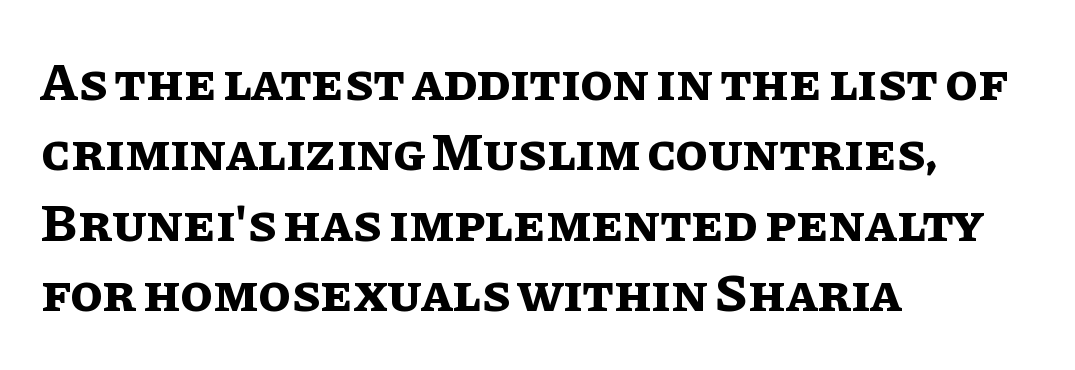
Q: Is the text bold? A: Yes.
Q: Is the text italic (slanted)? A: No, it is upright.
Q: Is the text underlined? A: No.
Q: How is the paragraph aligned? A: Left-aligned.
Q: Is the spacing between letters normal or unusually wide? A: Normal.
Q: Is the spacing between lines tight, normal or loose? A: Normal.
Q: Width (condensed, normal, or wide)? A: Normal.
Q: Stroke contrast? A: Low.
Q: x-height? A: Large.
Q: Monospaced? A: No.
